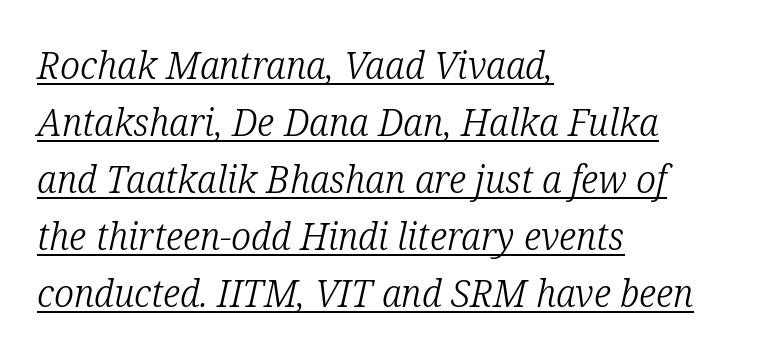
Honestly, the underline is the first thing you notice here. The characters are drawn with everyday or finer stroke widths. Evenly set lines give the paragraph a standard silhouette. You could not count columns in this text — the font is proportionally spaced.
